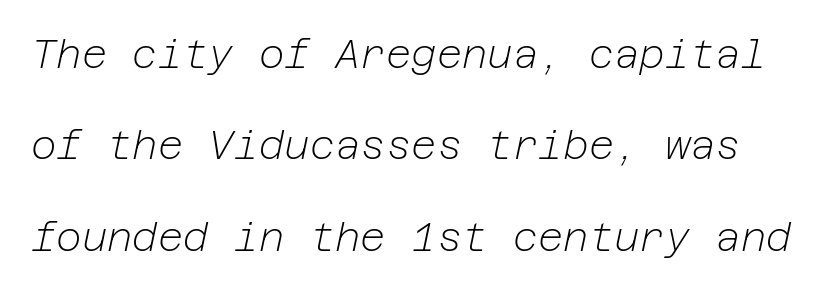
{"italic": "yes", "lean": "right", "slant_degrees": 12, "bold": "no", "weight": "light", "width": "normal", "stroke_contrast": "low", "x_height": "medium", "underline": "no", "line_spacing": "loose", "line_spacing_ratio": 2.34, "letter_spacing": "normal", "letter_spacing_em": 0.0, "glyph_px": 39}
